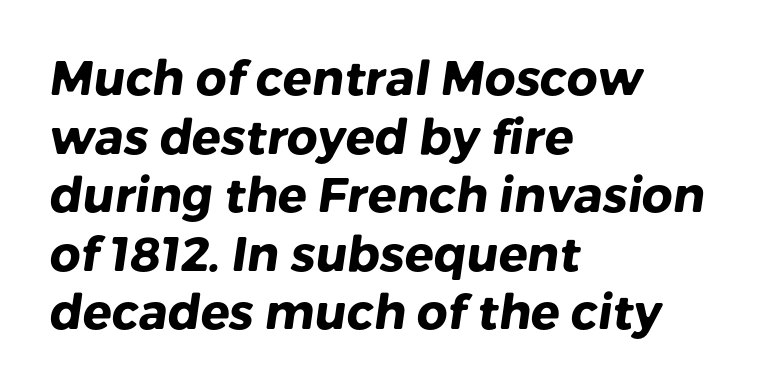
Q: Is the text bold? A: Yes.
Q: Is the typeface a serif or a sans-serif typeface? A: Sans-serif.
Q: Is the text underlined? A: No.
Q: How is the paragraph aligned? A: Left-aligned.
Q: Is the spacing between letters normal or unusually wide? A: Normal.
Q: Width (condensed, normal, or wide)? A: Normal.
Q: Stroke contrast? A: Low.
Q: x-height? A: Medium.
Q: Monospaced? A: No.
